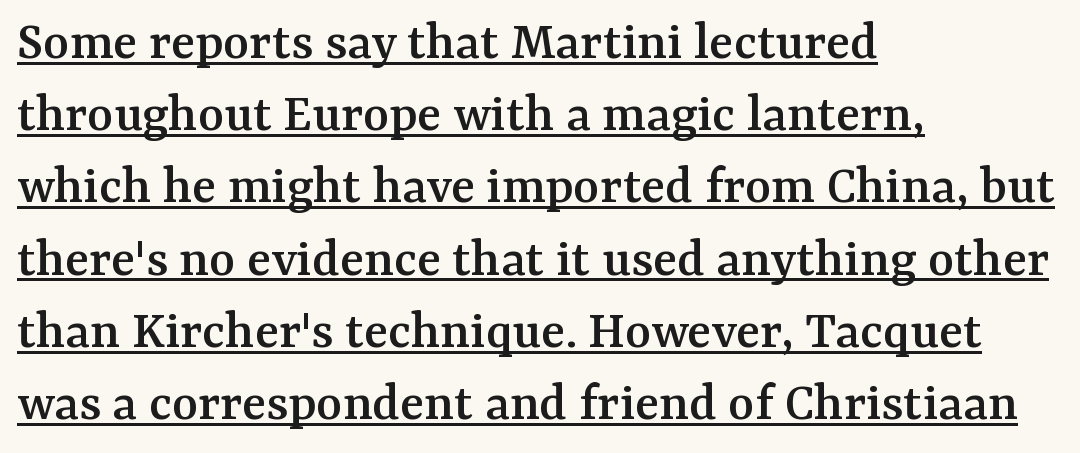
The image shows 56 px serif type, upright; set left-aligned, normal line spacing (1.29x), normal letter spacing, underlined; medium stroke contrast and a medium x-height.
